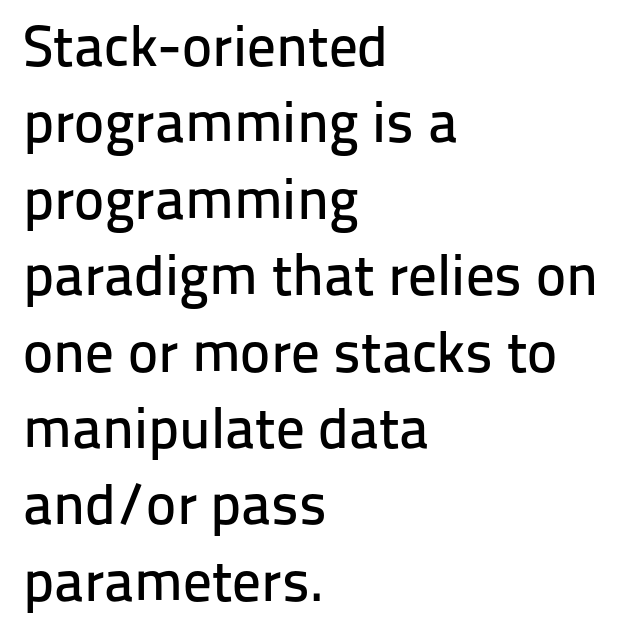
Check under the words: just untouched page. The font family rendered here belongs to the sans-serif group. These lines were composed using upright roman letters. The paragraph has a hard left edge and a soft right edge.
